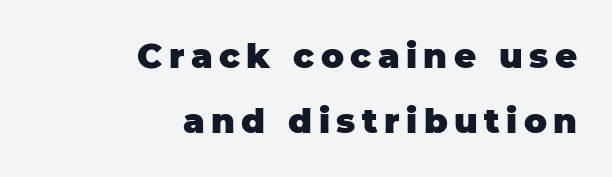
{"serif": "no", "italic": "no", "bold": "yes", "weight": "heavy", "width": "normal", "stroke_contrast": "low", "x_height": "large", "monospaced": "no", "underline": "no", "align": "right", "line_spacing": "loose", "line_spacing_ratio": 1.9, "glyph_px": 34}
